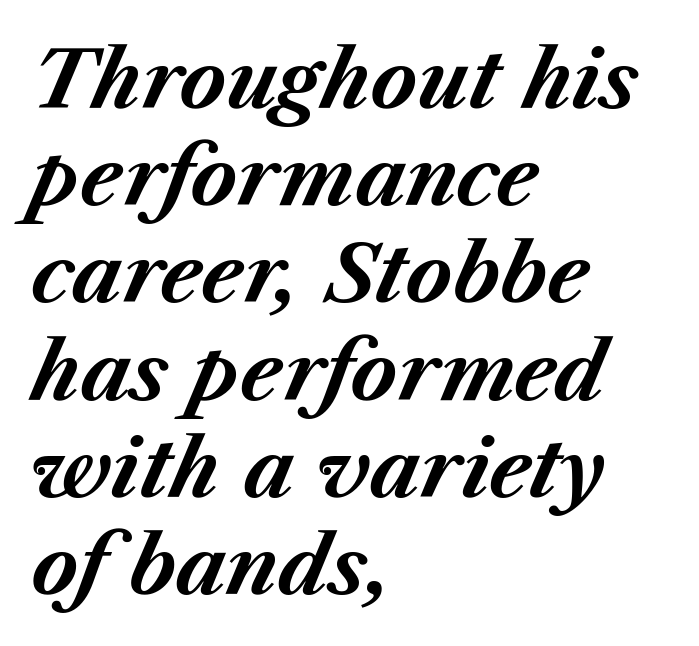
Reading down the block, your eye returns to a fixed left position each line. Nobody touched the tracking dial on this one. Plenty of ink on the page — the face is bold. Quick note: italic. Honestly, there is no underline to notice here at all. Proportional: the letters do not fall into vertical columns.
